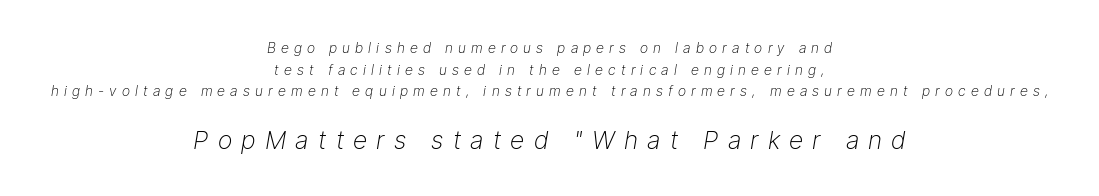
The image shows 25 px text type, italic (leaning right); set centered, normal line spacing (1.55x), unusually wide letter spacing (+0.37 em), not underlined; the second (bottom) block is 1.79x larger.
